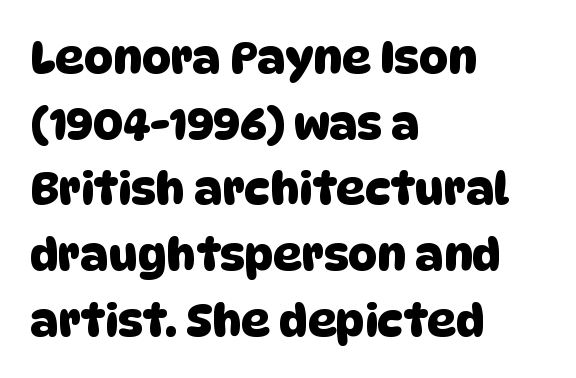
Q: Is the typeface a serif or a sans-serif typeface? A: Sans-serif.
Q: Is the text underlined? A: No.
Q: How is the paragraph aligned? A: Left-aligned.
Q: Is the spacing between letters normal or unusually wide? A: Normal.
Q: Is the spacing between lines tight, normal or loose? A: Normal.
Q: Width (condensed, normal, or wide)? A: Normal.
Q: Stroke contrast? A: Low.
Q: x-height? A: Large.
Q: Monospaced? A: No.
